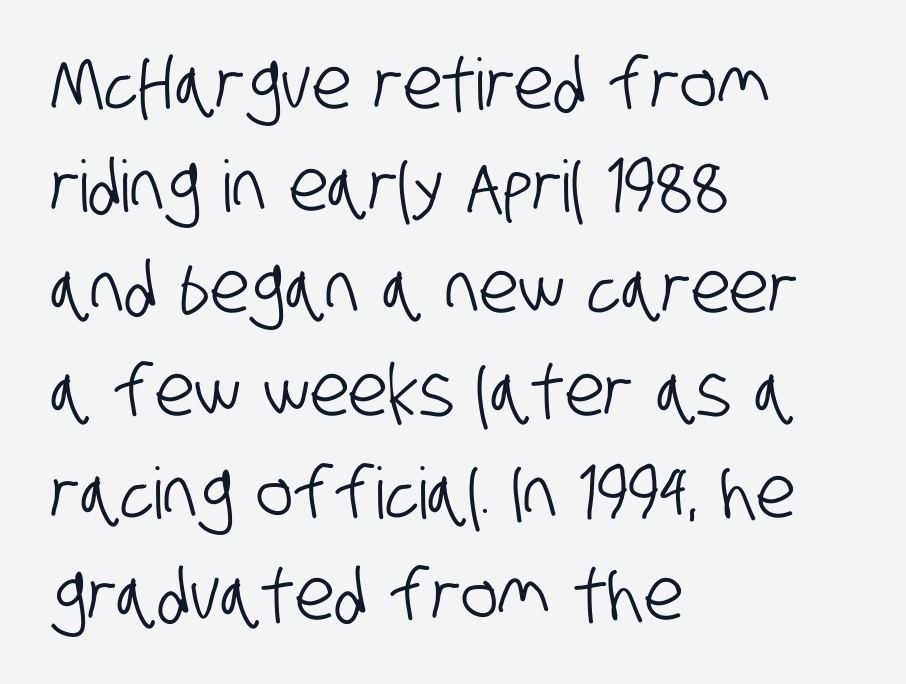
Q: Is the typeface a serif or a sans-serif typeface? A: Sans-serif.
Q: Is the text underlined? A: No.
Q: How is the paragraph aligned? A: Left-aligned.
Q: Is the spacing between letters normal or unusually wide? A: Normal.
Q: Is the spacing between lines tight, normal or loose? A: Normal.
Q: Width (condensed, normal, or wide)? A: Condensed.
Q: Stroke contrast? A: Low.
Q: x-height? A: Large.
Q: Monospaced? A: No.
